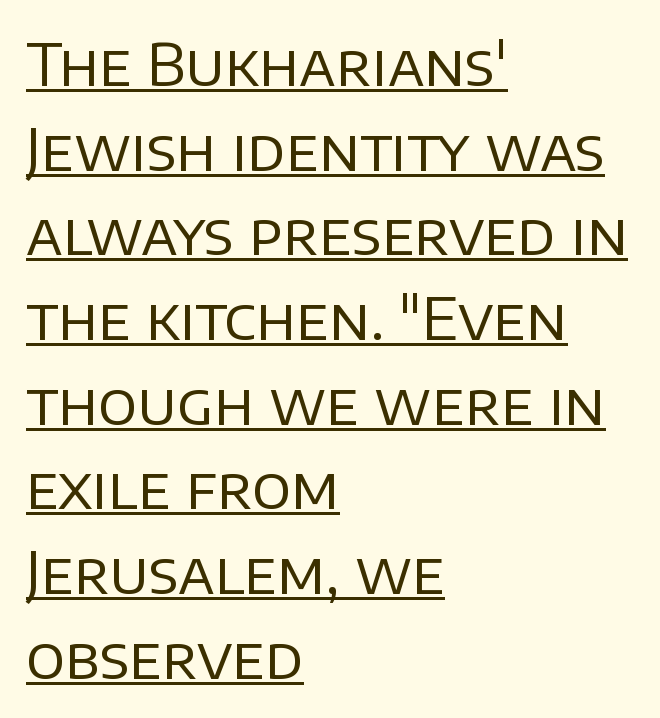
Q: Is the text bold? A: No.
Q: Is the text italic (slanted)? A: No, it is upright.
Q: Is the typeface a serif or a sans-serif typeface? A: Sans-serif.
Q: Is the text underlined? A: Yes.
Q: How is the paragraph aligned? A: Left-aligned.
Q: Is the spacing between letters normal or unusually wide? A: Normal.
Q: Is the spacing between lines tight, normal or loose? A: Normal.
Q: Width (condensed, normal, or wide)? A: Normal.
Q: Stroke contrast? A: Low.
Q: x-height? A: Large.
Q: Monospaced? A: No.
